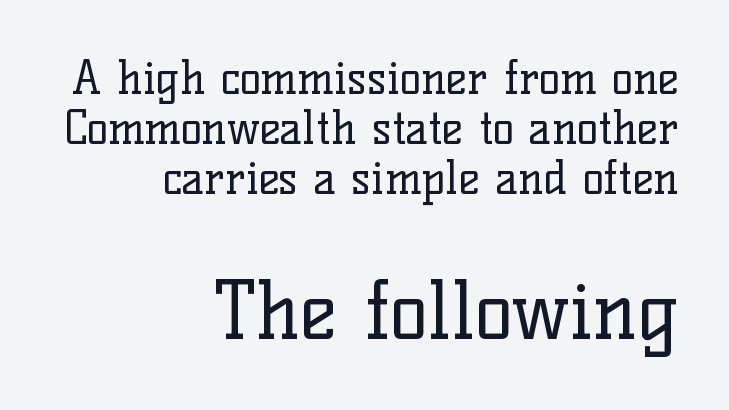
Plain, unruled lines of type. The strokes carry an ordinary text weight at most. The rendering keeps characters at their native spacing. Line spacing here is tight.
